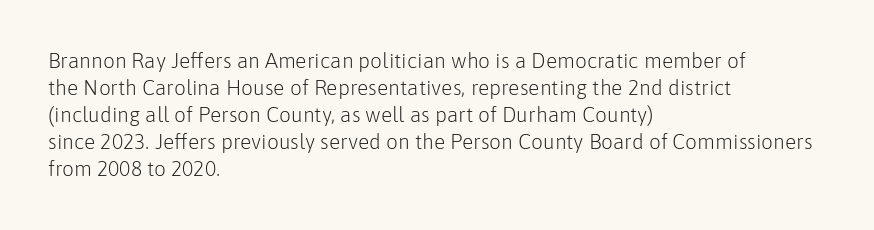
The image shows 21 px text type, upright; set left-aligned, normal line spacing (1.29x), normal letter spacing, not underlined.
